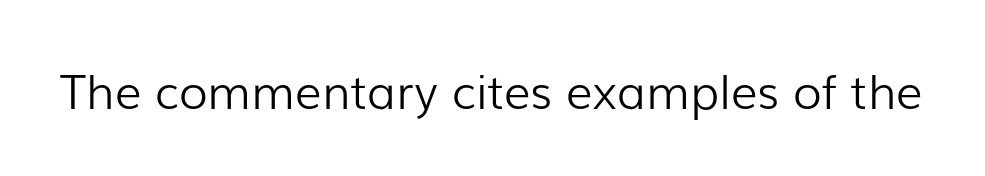
{"serif": "no", "italic": "no", "bold": "no", "weight": "light", "width": "normal", "stroke_contrast": "low", "x_height": "medium", "monospaced": "no", "underline": "no", "letter_spacing": "normal", "letter_spacing_em": 0.0, "glyph_px": 47}
